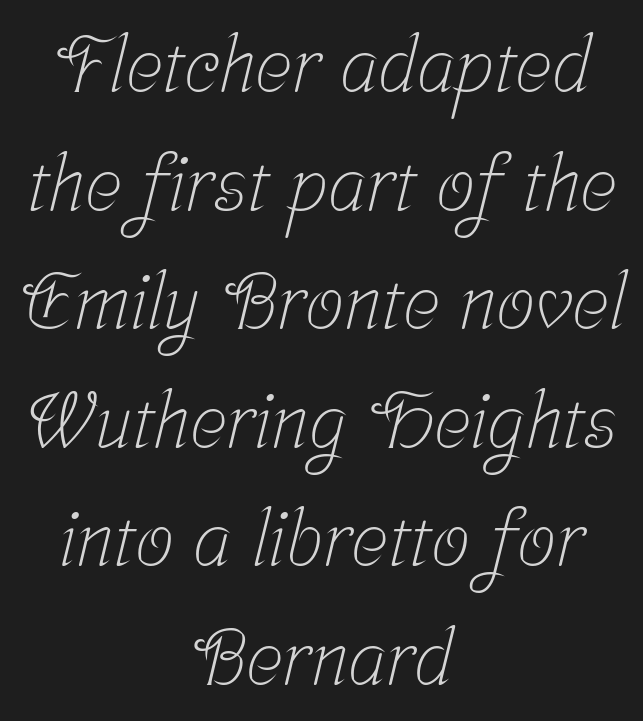
{"serif": "yes", "bold": "no", "weight": "light", "width": "condensed", "stroke_contrast": "low", "x_height": "medium", "monospaced": "no", "underline": "no", "align": "center", "line_spacing": "normal", "line_spacing_ratio": 1.54, "letter_spacing": "normal", "letter_spacing_em": 0.0, "glyph_px": 77}
